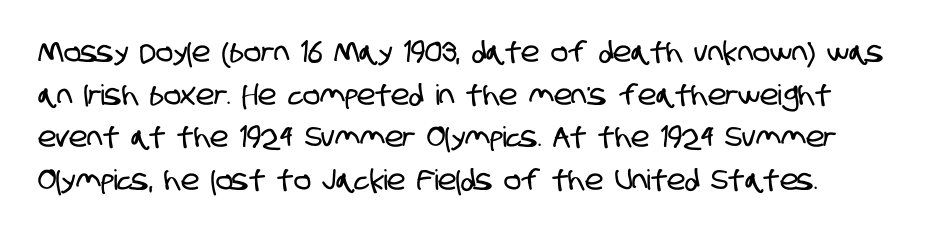
The image shows 28 px condensed sans-serif type; set normal line spacing (1.52x), normal letter spacing, not underlined; low stroke contrast and a large x-height.
